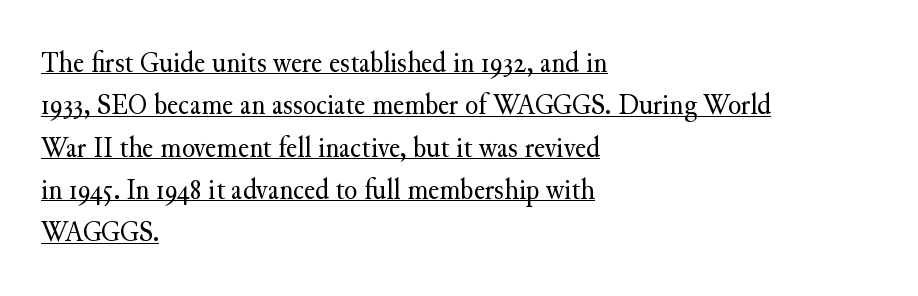
Stems and bowls with no extra thickness — not bold. Here the designer chose a conventional face with non-uniform glyph widths. In designer terms, the underline attribute is active on this setting. A classic flush-left, rag-right setting is used for this passage. These lines were composed using upright roman letters. The type family on display is of the serif kind.
